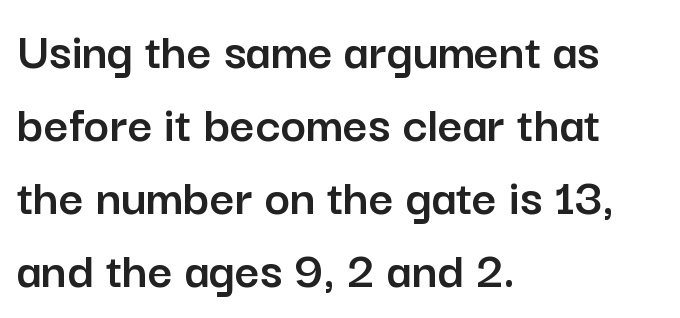
Q: Is the text italic (slanted)? A: No, it is upright.
Q: Is the typeface a serif or a sans-serif typeface? A: Sans-serif.
Q: Is the text underlined? A: No.
Q: How is the paragraph aligned? A: Left-aligned.
Q: Is the spacing between letters normal or unusually wide? A: Normal.
Q: Is the spacing between lines tight, normal or loose? A: Normal.
Q: Width (condensed, normal, or wide)? A: Normal.
Q: Stroke contrast? A: Low.
Q: x-height? A: Medium.
Q: Monospaced? A: No.
